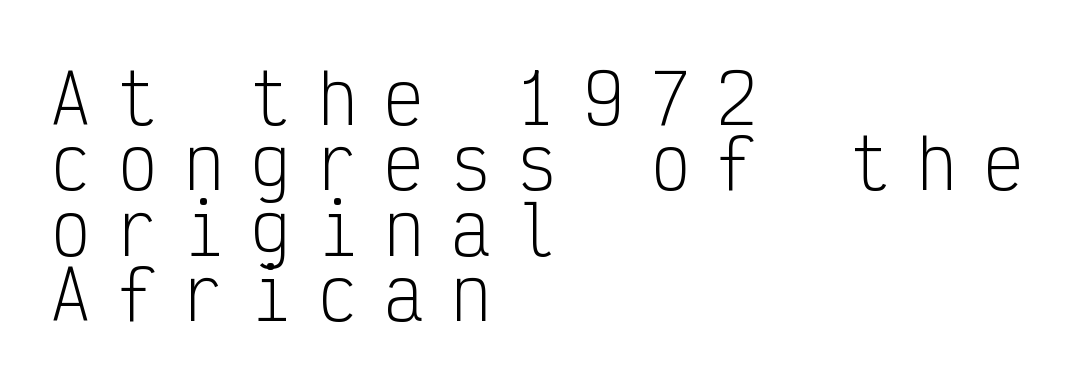
{"serif": "no", "italic": "no", "bold": "no", "weight": "light", "width": "condensed", "stroke_contrast": "low", "x_height": "medium", "monospaced": "yes", "underline": "no", "align": "left", "line_spacing": "tight", "line_spacing_ratio": 0.96, "letter_spacing": "wide", "letter_spacing_em": 0.38, "glyph_px": 68}
